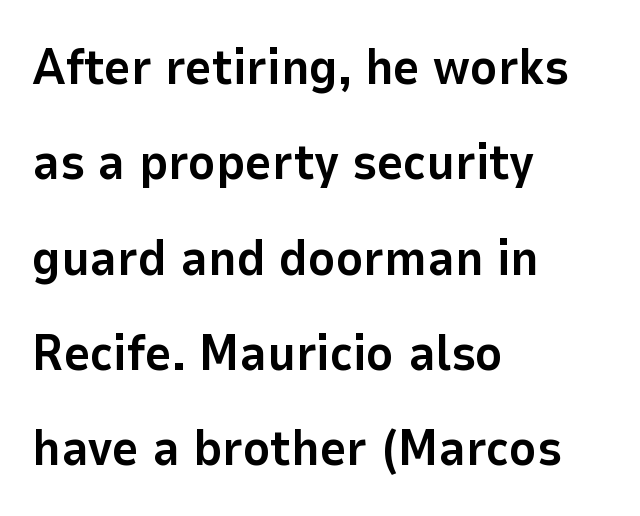
{"serif": "no", "italic": "no", "bold": "yes", "weight": "bold", "width": "normal", "stroke_contrast": "low", "x_height": "medium", "monospaced": "no", "underline": "no", "align": "left", "line_spacing_ratio": 1.87, "letter_spacing": "normal", "letter_spacing_em": 0.0, "glyph_px": 51}
